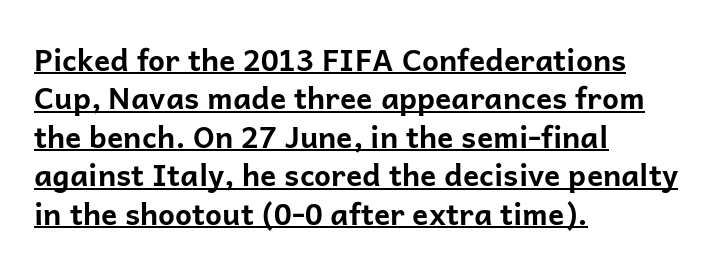
The image shows 30 px bold sans-serif type, upright; set left-aligned, normal line spacing (1.28x), normal letter spacing, underlined; low stroke contrast and a medium x-height.
